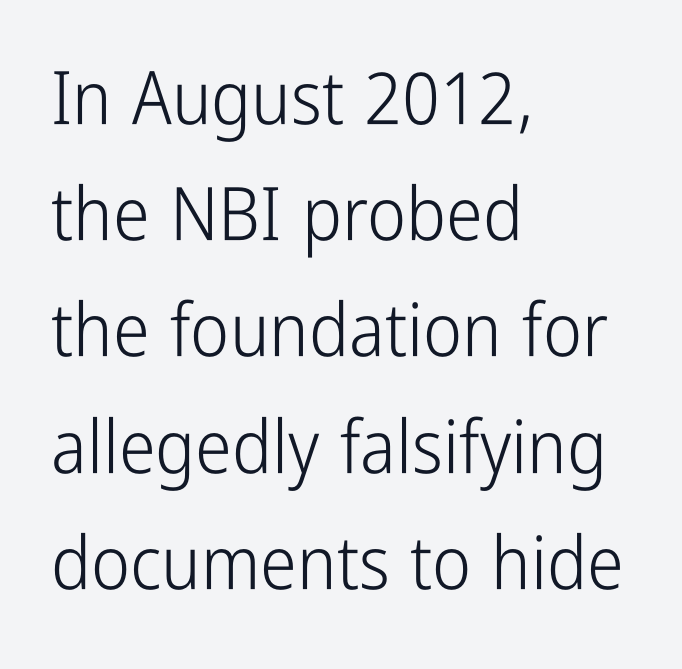
{"serif": "no", "italic": "no", "bold": "no", "weight": "light", "width": "condensed", "stroke_contrast": "low", "x_height": "medium", "monospaced": "no", "underline": "no", "align": "left", "line_spacing": "normal", "line_spacing_ratio": 1.57, "letter_spacing": "normal", "letter_spacing_em": 0.0, "glyph_px": 74}
